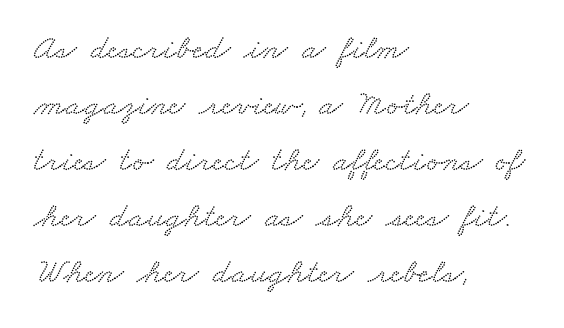
{"width": "wide", "stroke_contrast": "low", "x_height": "small", "monospaced": "no", "underline": "no", "align": "left", "line_spacing": "normal", "line_spacing_ratio": 1.6, "letter_spacing": "normal", "letter_spacing_em": 0.0, "glyph_px": 35}
